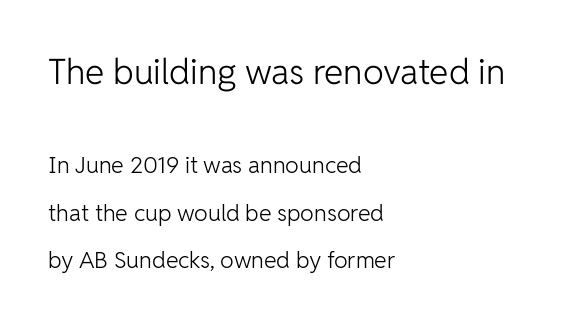
These lines keep a tight, regular rhythm from letter to letter. A roman cut, with each character standing at attention. Unbolded letterforms with no extra heft. Visually, the top section dominates because its glyphs are scaled up. Plain, unruled lines of type.
